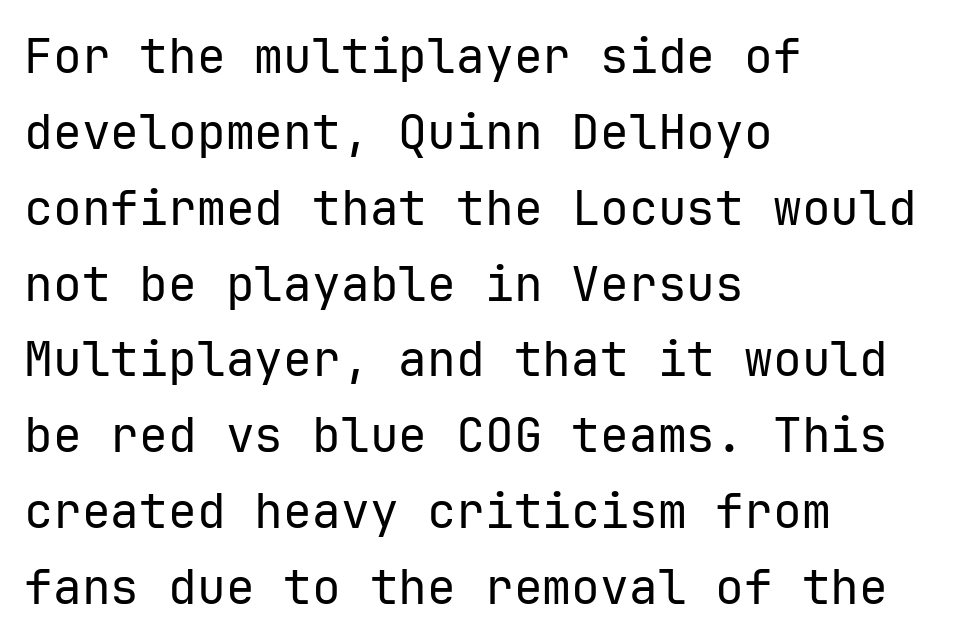
The passage shown is typeset with a sans-serif family. Nothing unusual about the tracking: characters are spaced as the font intends. Is the stroke heavy? The answer is a plain regular-or-lighter. Posture: upright roman.
